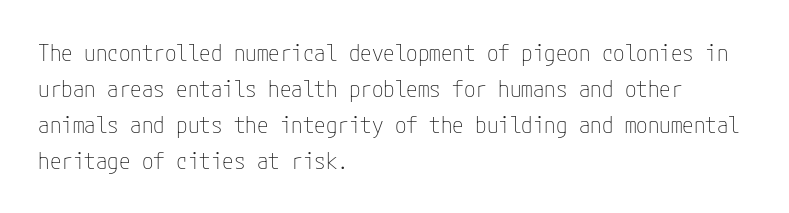
{"italic": "no", "bold": "no", "underline": "no", "align": "left", "line_spacing": "normal", "line_spacing_ratio": 1.56, "letter_spacing": "normal", "letter_spacing_em": 0.0, "glyph_px": 23}
